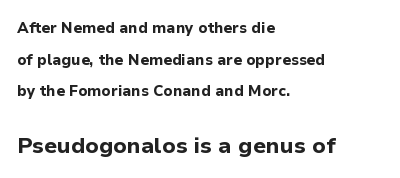
The image shows 22 px bold type, upright; set left-aligned, loose line spacing (2.11x), normal letter spacing, not underlined; the second (bottom) block is 1.47x larger.
